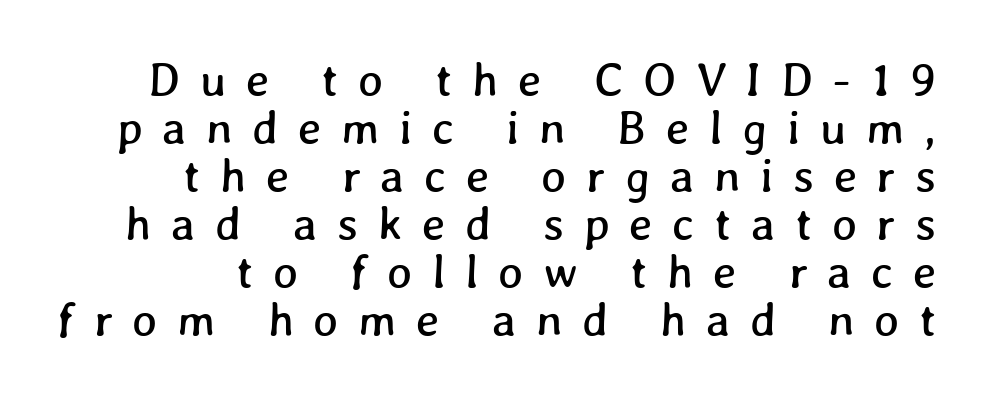
Q: Is the text underlined? A: No.
Q: Is the spacing between letters normal or unusually wide? A: Unusually wide.
Q: Is the spacing between lines tight, normal or loose? A: Tight.
Q: Width (condensed, normal, or wide)? A: Normal.
Q: Stroke contrast? A: Low.
Q: x-height? A: Medium.
Q: Monospaced? A: No.
